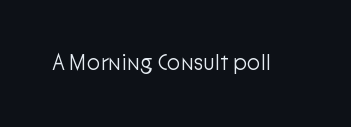
{"italic": "no", "bold": "no", "underline": "no", "letter_spacing": "normal", "letter_spacing_em": 0.0, "glyph_px": 22}
